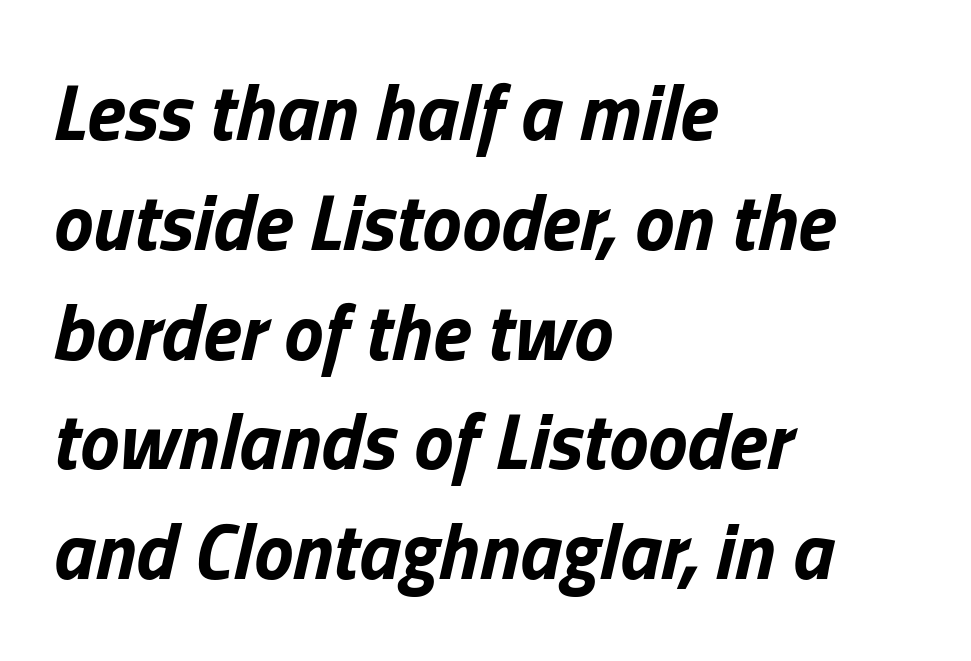
Q: Is the text bold? A: Yes.
Q: Is the text italic (slanted)? A: Yes, it leans right by about 13 degrees.
Q: Is the text underlined? A: No.
Q: How is the paragraph aligned? A: Left-aligned.
Q: Is the spacing between letters normal or unusually wide? A: Normal.
Q: Is the spacing between lines tight, normal or loose? A: Normal.
Q: Width (condensed, normal, or wide)? A: Normal.
Q: Stroke contrast? A: Low.
Q: x-height? A: Medium.
Q: Monospaced? A: No.
